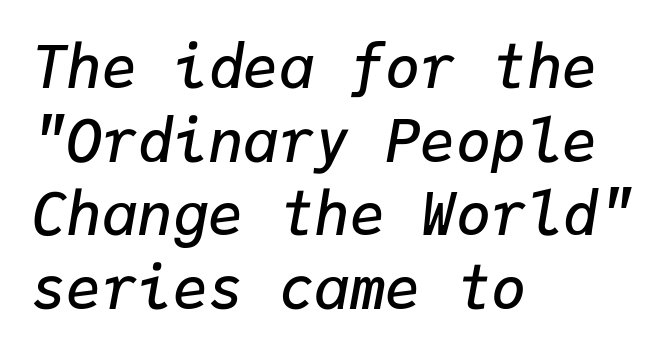
The image shows 59 px semibold type, italic (leaning right), monospaced; set left-aligned, normal line spacing (1.25x), normal letter spacing, not underlined; low stroke contrast and a medium x-height.
